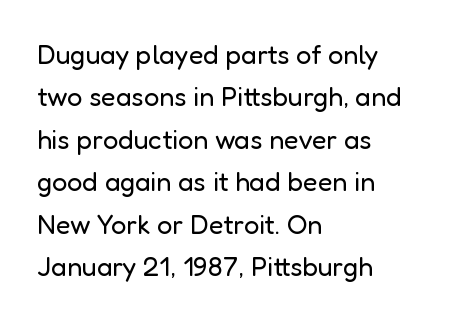
The image shows 27 px text type, upright; set left-aligned, normal line spacing (1.57x), normal letter spacing, not underlined.
